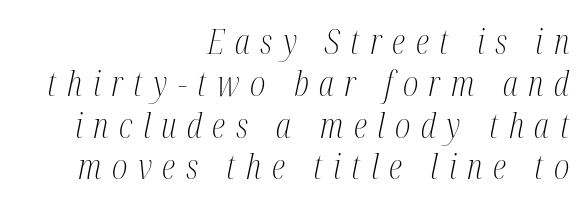
A typesetter would call this proportional, since set widths differ per character. Visually the block forms a straight wall on the right and a jagged coastline on the left. The specimen omits any rule beneath the text block's lines. Rendered with sloped, italic letterforms. Look at the tracking — it's clearly loosened, letters drifting apart. Stroke mass is kept to a normal reading level or below.
